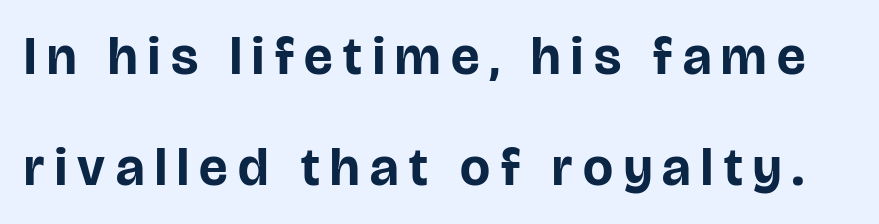
{"serif": "no", "italic": "no", "bold": "yes", "weight": "bold", "width": "normal", "stroke_contrast": "low", "x_height": "large", "monospaced": "no", "underline": "no", "line_spacing": "loose", "line_spacing_ratio": 2.09, "letter_spacing": "wide", "letter_spacing_em": 0.2, "glyph_px": 53}
